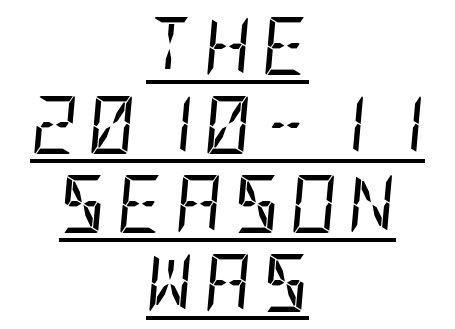
Q: Is the text bold? A: No.
Q: Is the text italic (slanted)? A: Yes, it leans right by about 5 degrees.
Q: Is the text underlined? A: Yes.
Q: How is the paragraph aligned? A: Centered.
Q: Is the spacing between lines tight, normal or loose? A: Normal.
Q: Width (condensed, normal, or wide)? A: Condensed.
Q: Stroke contrast? A: Low.
Q: x-height? A: Large.
